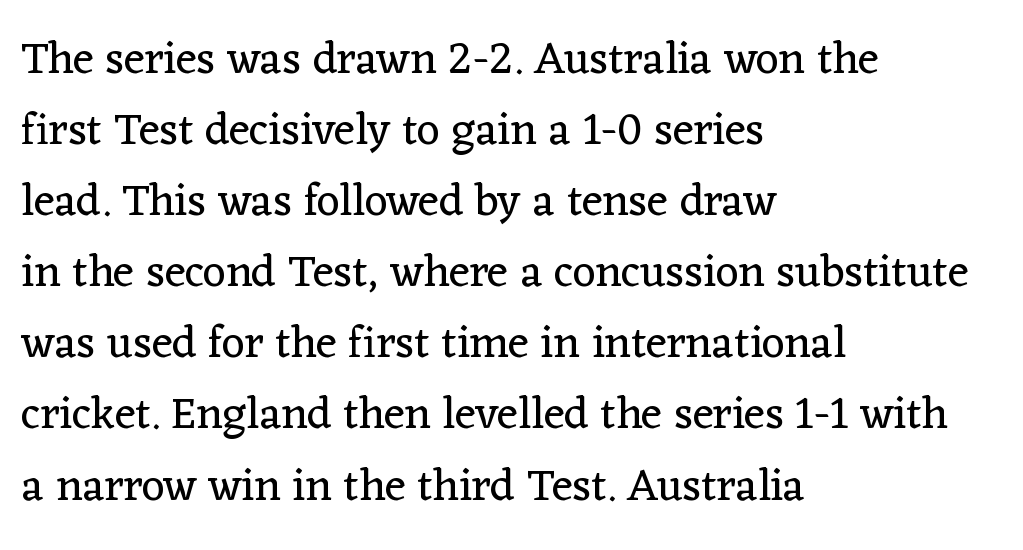
The image shows 45 px regular-weight serif type, upright; set left-aligned, normal line spacing (1.58x), normal letter spacing, not underlined; low stroke contrast and a medium x-height.
